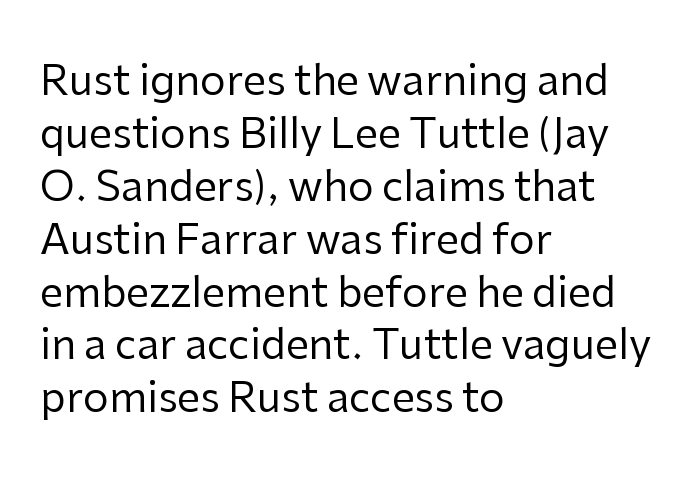
Q: Is the text bold? A: No.
Q: Is the text italic (slanted)? A: No, it is upright.
Q: Is the typeface a serif or a sans-serif typeface? A: Sans-serif.
Q: Is the text underlined? A: No.
Q: How is the paragraph aligned? A: Left-aligned.
Q: Is the spacing between letters normal or unusually wide? A: Normal.
Q: Is the spacing between lines tight, normal or loose? A: Normal.
Q: Width (condensed, normal, or wide)? A: Normal.
Q: Stroke contrast? A: Low.
Q: x-height? A: Medium.
Q: Monospaced? A: No.
